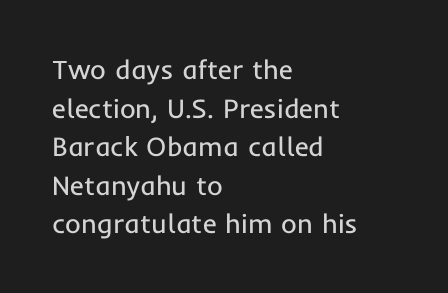
Q: Is the text bold? A: No.
Q: Is the text italic (slanted)? A: No, it is upright.
Q: Is the text underlined? A: No.
Q: How is the paragraph aligned? A: Left-aligned.
Q: Is the spacing between letters normal or unusually wide? A: Normal.
Q: Is the spacing between lines tight, normal or loose? A: Normal.
